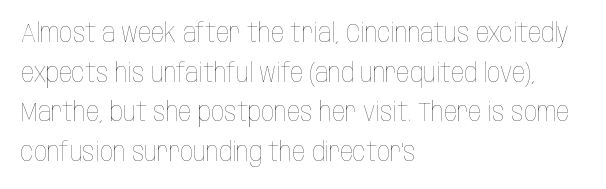
The image shows 26 px text type, upright; set left-aligned, normal line spacing (1.52x), normal letter spacing, not underlined.
